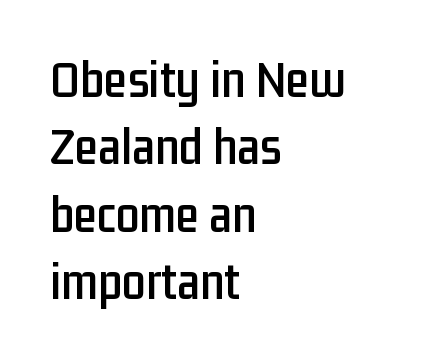
Italic? Not at all — the glyphs are vertical. A typesetter would call this proportional, since set widths differ per character. The letterforms sit shoulder to shoulder at normal distance. The typeface chosen for these lines omits serifs.
